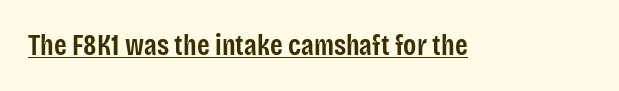
Q: Is the text bold? A: Semi-bold.
Q: Is the text italic (slanted)? A: No, it is upright.
Q: Is the typeface a serif or a sans-serif typeface? A: Sans-serif.
Q: Is the text underlined? A: Yes.
Q: Is the spacing between letters normal or unusually wide? A: Normal.
Q: Width (condensed, normal, or wide)? A: Condensed.
Q: Stroke contrast? A: Low.
Q: x-height? A: Large.
Q: Monospaced? A: No.
